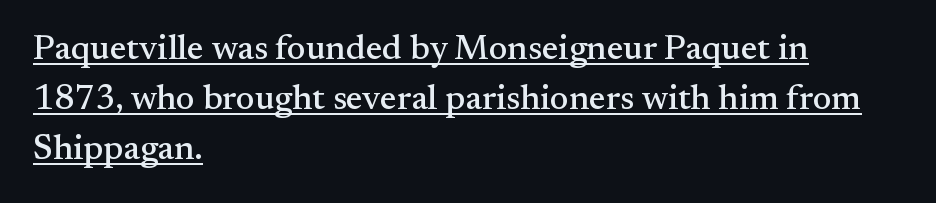
The image shows 35 px serif type, upright; set left-aligned, normal line spacing (1.43x), normal letter spacing, underlined; medium stroke contrast and a small x-height.
